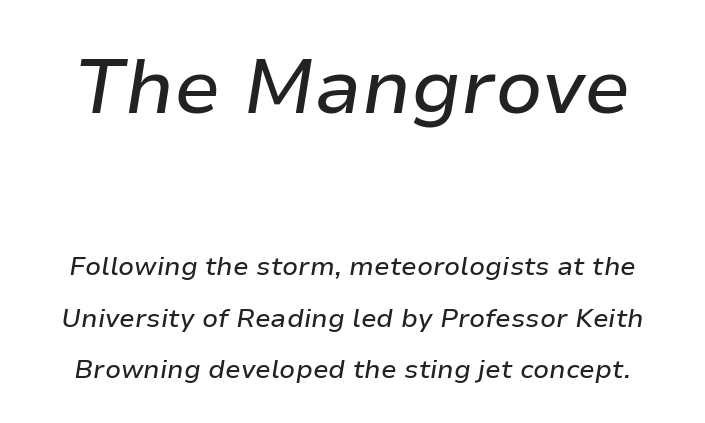
{"italic": "yes", "lean": "right", "slant_degrees": 9, "width": "normal", "stroke_contrast": "low", "x_height": "medium", "monospaced": "no", "underline": "no", "line_spacing": "loose", "line_spacing_ratio": 1.97, "letter_spacing": "normal", "letter_spacing_em": 0.0, "larger_block": "first", "size_ratio": 2.96, "glyph_px": 77}
